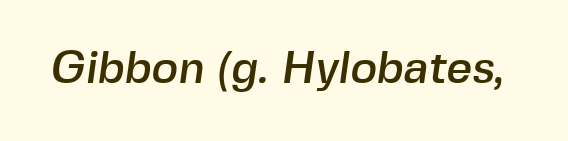
Q: Is the typeface a serif or a sans-serif typeface? A: Sans-serif.
Q: Is the text underlined? A: No.
Q: Is the spacing between letters normal or unusually wide? A: Normal.
Q: Width (condensed, normal, or wide)? A: Normal.
Q: x-height? A: Medium.
Q: Monospaced? A: No.
